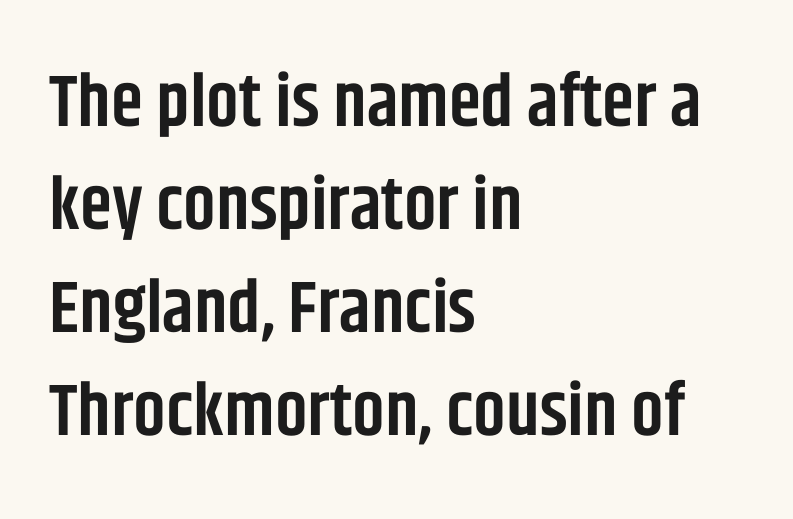
Q: Is the text bold? A: Semi-bold.
Q: Is the text italic (slanted)? A: No, it is upright.
Q: Is the typeface a serif or a sans-serif typeface? A: Sans-serif.
Q: Is the text underlined? A: No.
Q: How is the paragraph aligned? A: Left-aligned.
Q: Is the spacing between letters normal or unusually wide? A: Normal.
Q: Is the spacing between lines tight, normal or loose? A: Normal.
Q: Width (condensed, normal, or wide)? A: Condensed.
Q: Stroke contrast? A: Low.
Q: x-height? A: Large.
Q: Monospaced? A: No.
